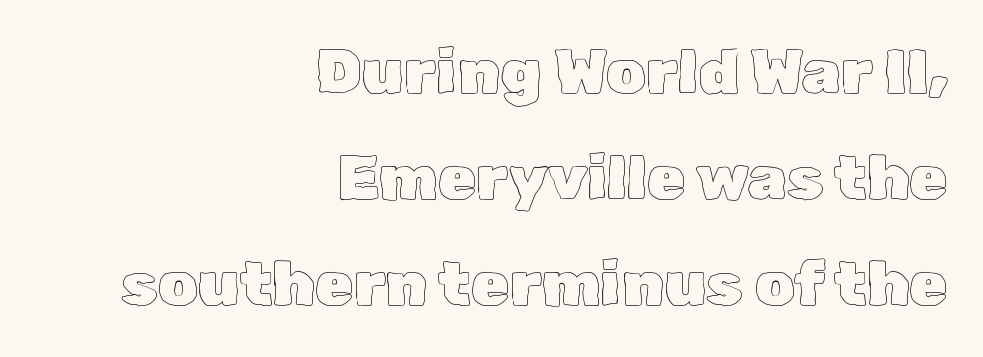
Compared with a flush-left layout, this one pins lines to the opposite, right side. What stands out about the letter spacing? Nothing — it is the standard amount. The axis of the letterforms is exactly vertical. The foot of each line stays bare and open. Varying glyph widths throughout — classic text-font behaviour.
